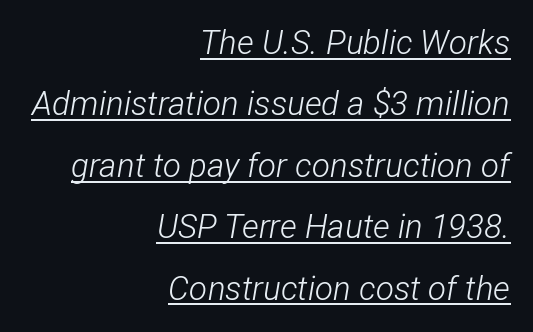
The image shows 33 px light, condensed type, italic (leaning right); set right-aligned, line spacing 1.86x, normal letter spacing, underlined; low stroke contrast and a medium x-height.
